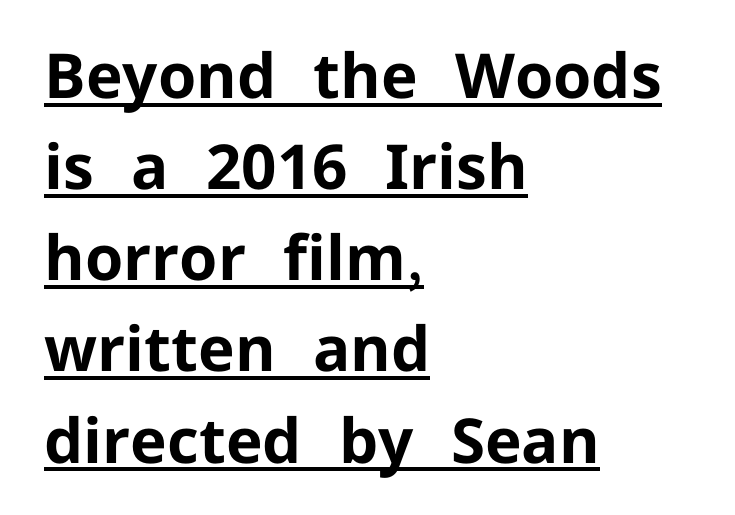
Each letter keeps its own natural width here, so spacing adapts to shape. Left-aligned paragraph, ragged on the right. Here the glyphs are tracked normally, forming tight word shapes. Rendered with straight, roman letterforms. The characters look thick and weighty, a clear bold. Vertical spacing — default.
